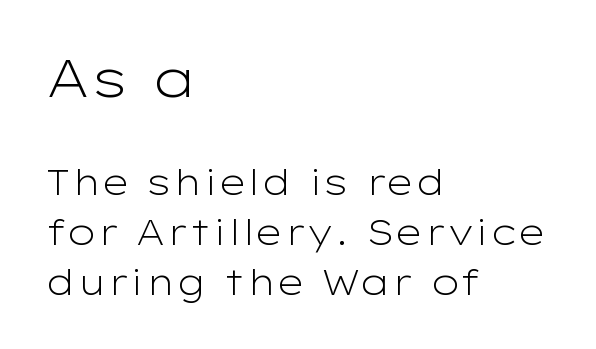
{"serif": "no", "italic": "no", "bold": "no", "weight": "light", "width": "wide", "stroke_contrast": "low", "x_height": "medium", "monospaced": "no", "underline": "no", "align": "left", "line_spacing": "normal", "line_spacing_ratio": 1.42, "letter_spacing": "normal", "letter_spacing_em": 0.0, "larger_block": "first", "size_ratio": 1.49, "glyph_px": 52}
